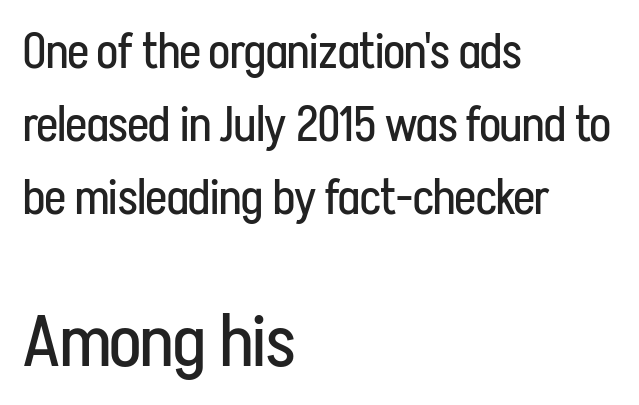
The image shows 73 px regular-weight, condensed sans-serif type, upright; set left-aligned, normal line spacing (1.49x), normal letter spacing, not underlined; the second (bottom) block is 1.49x larger; low stroke contrast and a medium x-height.
